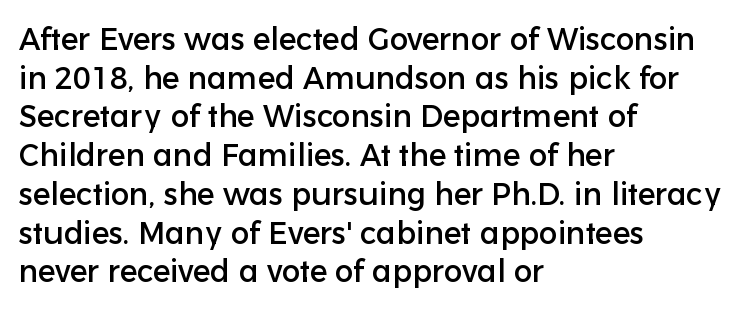
Characters remain perfectly vertical along every line. The foot of each line stays bare and open. Is the letter spacing exaggerated? No — it looks like the ordinary default. Horizontal alignment here is leftward, the default for most running prose. The designer left line spacing at the default.
